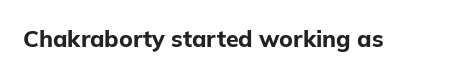
{"italic": "no", "bold": "yes", "underline": "no", "letter_spacing": "normal", "letter_spacing_em": 0.0, "glyph_px": 23}
